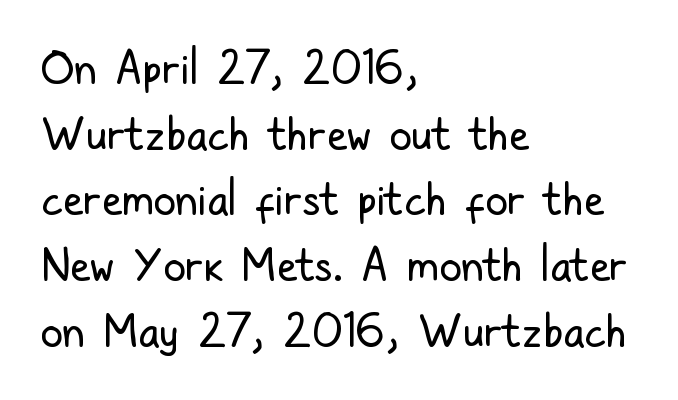
The image shows 45 px regular-weight, condensed sans-serif type, upright; set left-aligned, normal line spacing (1.46x), normal letter spacing, not underlined; low stroke contrast and a medium x-height.
